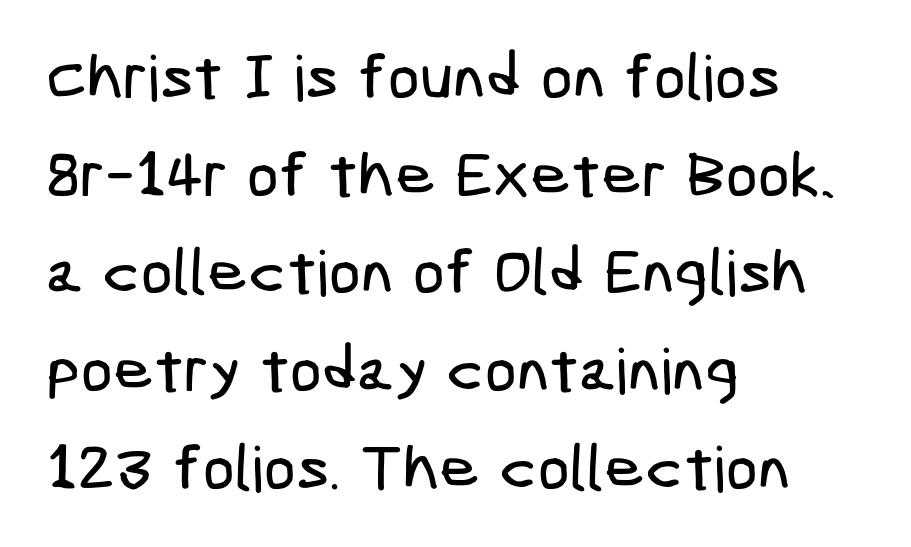
The image shows 63 px condensed sans-serif type; set left-aligned, normal line spacing (1.55x), normal letter spacing, not underlined; low stroke contrast and a medium x-height.
